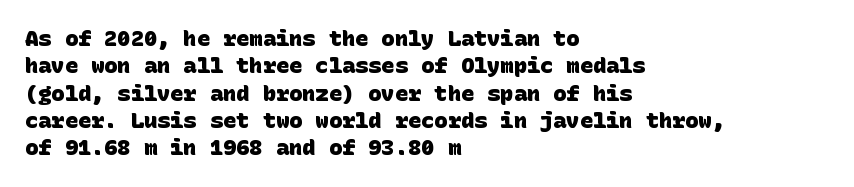
Does extra space separate the letters? No, they use regular spacing. Stroke thickness is high; the sample reads as a true bold. The paragraph shown leans on its left margin. This rendering features lettering with no underline.
